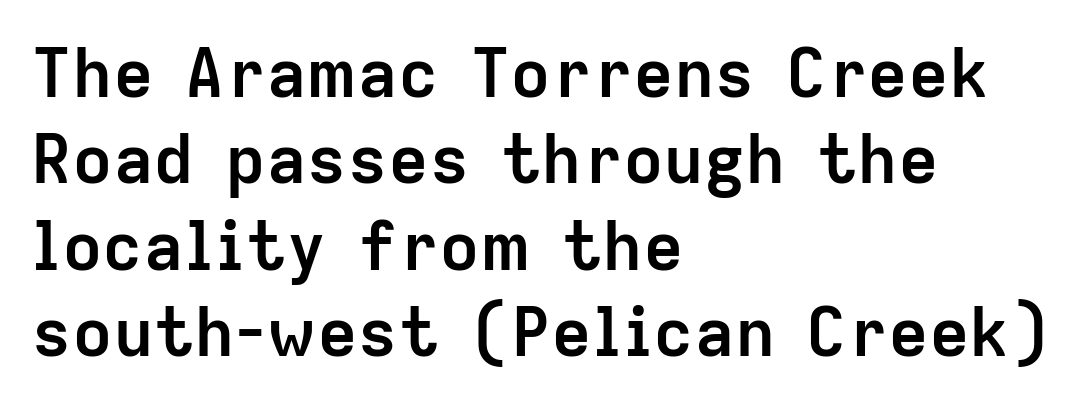
{"serif": "no", "italic": "no", "bold": "yes", "weight": "semibold", "width": "normal", "stroke_contrast": "low", "x_height": "medium", "monospaced": "no", "underline": "no", "align": "left", "line_spacing": "normal", "line_spacing_ratio": 1.27, "letter_spacing": "normal", "letter_spacing_em": 0.0, "glyph_px": 68}
